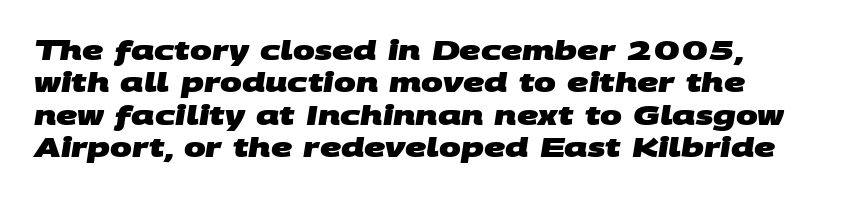
{"bold": "yes", "underline": "no", "align": "left", "line_spacing": "normal", "line_spacing_ratio": 1.25, "letter_spacing": "normal", "letter_spacing_em": 0.0, "glyph_px": 26}
